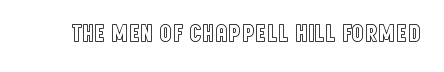
{"italic": "no", "underline": "no", "letter_spacing": "normal", "letter_spacing_em": 0.0, "glyph_px": 25}
